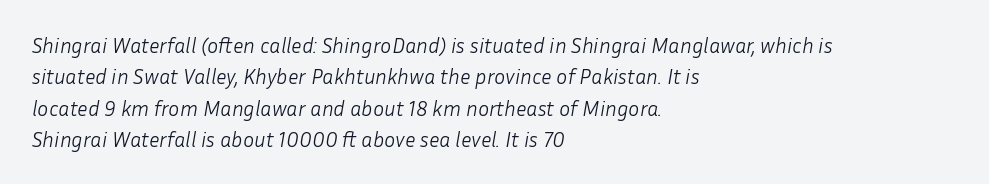
{"italic": "yes", "lean": "right", "slant_degrees": 10, "bold": "no", "underline": "no", "align": "left", "line_spacing": "normal", "line_spacing_ratio": 1.49, "letter_spacing": "normal", "letter_spacing_em": 0.0, "glyph_px": 21}
